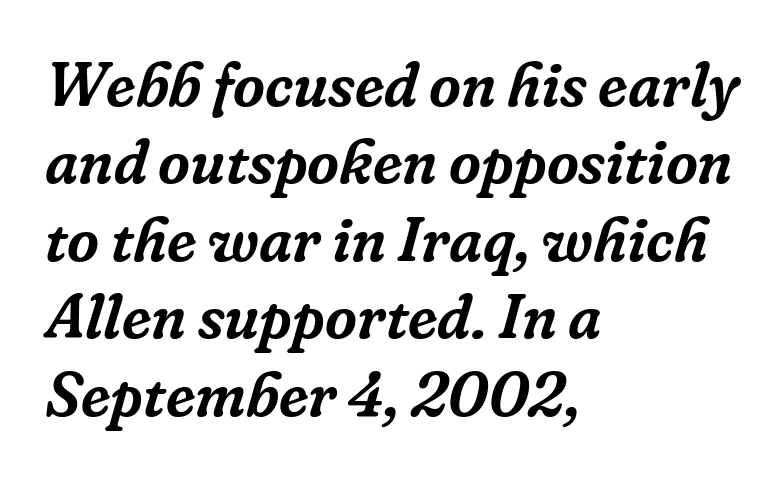
The image shows 62 px serif type, italic (leaning right); set left-aligned, normal line spacing (1.25x), normal letter spacing, not underlined; low stroke contrast and a medium x-height.
